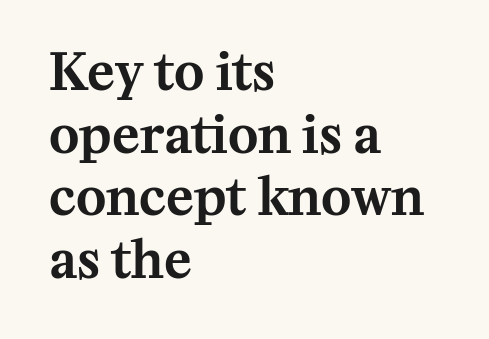
{"serif": "yes", "italic": "no", "width": "normal", "stroke_contrast": "medium", "x_height": "medium", "monospaced": "no", "underline": "no", "align": "left", "line_spacing_ratio": 1.23, "letter_spacing": "normal", "letter_spacing_em": 0.0, "glyph_px": 51}
